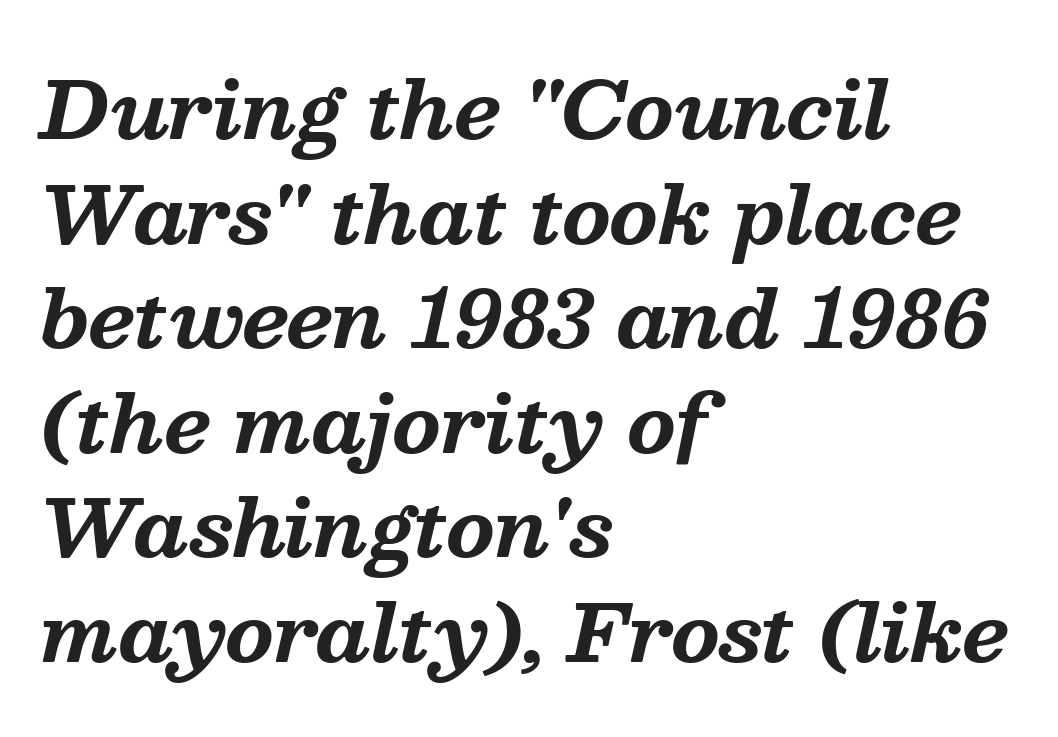
The image shows 78 px bold serif type, italic (leaning right); set left-aligned, normal line spacing (1.34x), normal letter spacing, not underlined; medium stroke contrast and a medium x-height.
